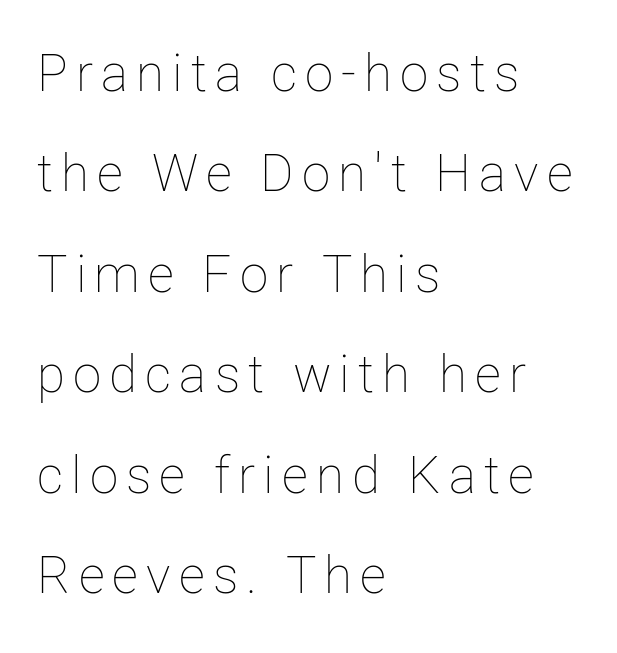
The image shows 51 px thin type, upright; set left-aligned, loose line spacing (1.97x), not underlined; low stroke contrast and a medium x-height.
